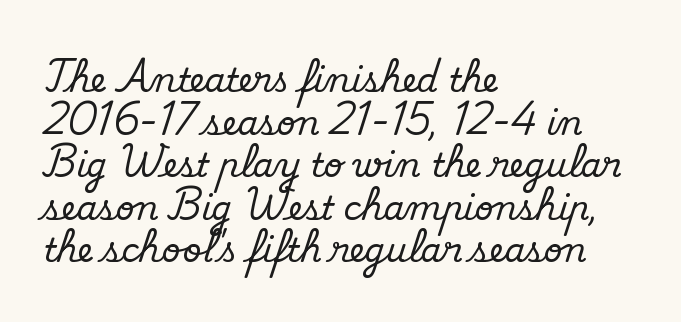
Q: Is the text italic (slanted)? A: Yes.
Q: Is the typeface a serif or a sans-serif typeface? A: Serif.
Q: Is the text underlined? A: No.
Q: How is the paragraph aligned? A: Left-aligned.
Q: Is the spacing between letters normal or unusually wide? A: Normal.
Q: Is the spacing between lines tight, normal or loose? A: Normal.
Q: Width (condensed, normal, or wide)? A: Normal.
Q: Stroke contrast? A: Medium.
Q: x-height? A: Small.
Q: Monospaced? A: No.
